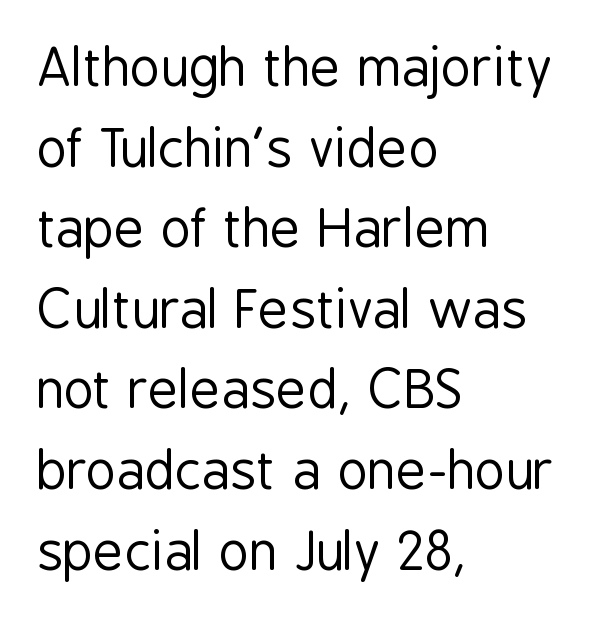
The image shows 52 px regular-weight, condensed sans-serif type, upright; set left-aligned, normal line spacing (1.55x), normal letter spacing, not underlined; low stroke contrast and a medium x-height.
